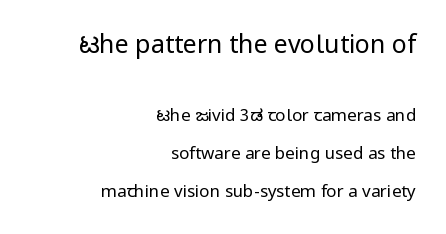
Each stroke keeps to a modest, everyday thickness or less. A typesetter would call this zero additional tracking. Widely set lines give the paragraph a tall, airy silhouette. Bigger letters appear in the top chunk; the bottom chunk is reduced. The letters stand straight up with perfectly vertical stems. Descenders are the only things crossing below the line.
